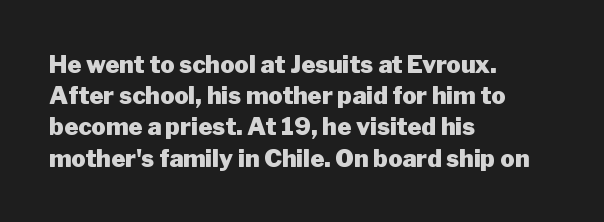
The image shows 24 px bold type, upright; set left-aligned, normal line spacing (1.3x), normal letter spacing, not underlined.
